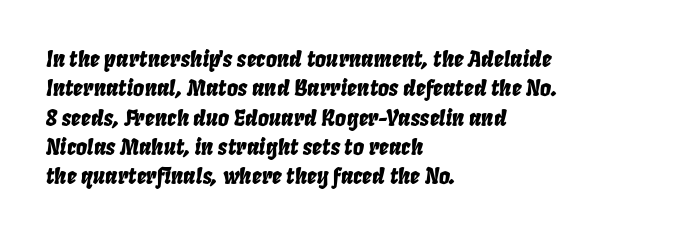
If you drew a line through each stem, it would be angled. Spacing between characters is what you'd get straight out of the box. The ragged edge is on the right, which tells us the setting is flush left. The designer left line spacing at the default.
